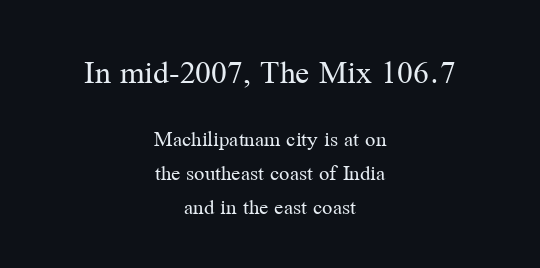
Q: Is the text bold? A: No.
Q: Is the text italic (slanted)? A: No, it is upright.
Q: Is the typeface a serif or a sans-serif typeface? A: Serif.
Q: Is the text underlined? A: No.
Q: How is the paragraph aligned? A: Centered.
Q: Is the spacing between letters normal or unusually wide? A: Normal.
Q: Is the spacing between lines tight, normal or loose? A: Normal.
Q: Which block of text is set in a larger size, the first (top) or the second (bottom)? A: The first (top) one.
Q: Width (condensed, normal, or wide)? A: Normal.
Q: Stroke contrast? A: Medium.
Q: x-height? A: Medium.
Q: Monospaced? A: No.
